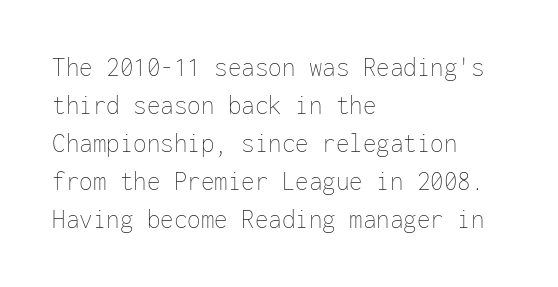
The designer left line spacing at the default. A classic flush-left, rag-right setting is used for this passage. The font sits on the lighter half of the weight spectrum, regular included. The letters stand straight up with perfectly vertical stems. No word sits above an underline.
